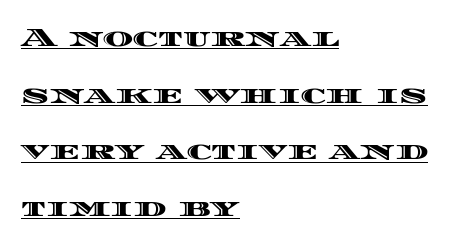
The image shows 26 px text type, upright; set left-aligned, loose line spacing (2.18x), normal letter spacing, underlined.
